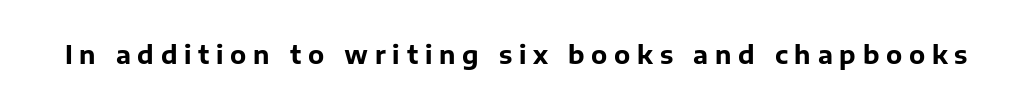
The strip under each line holds only bare page. Summary of weight: heavy, a full bold. Glyph-to-glyph distance is far greater than everyday printed text. The letters stand straight up with perfectly vertical stems.
